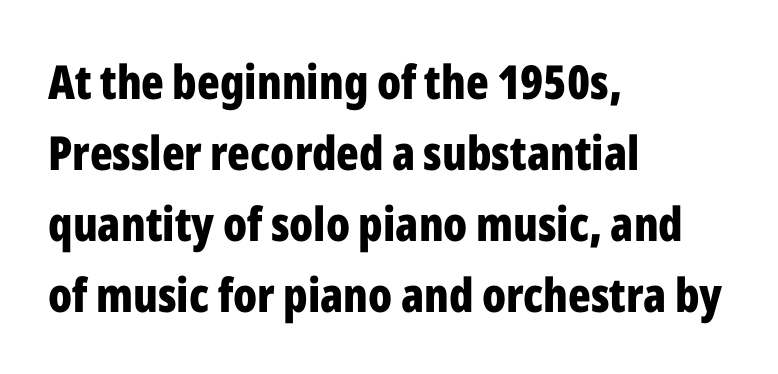
The image shows 47 px bold, condensed sans-serif type, upright; set left-aligned, normal line spacing (1.51x), normal letter spacing, not underlined; low stroke contrast and a medium x-height.
